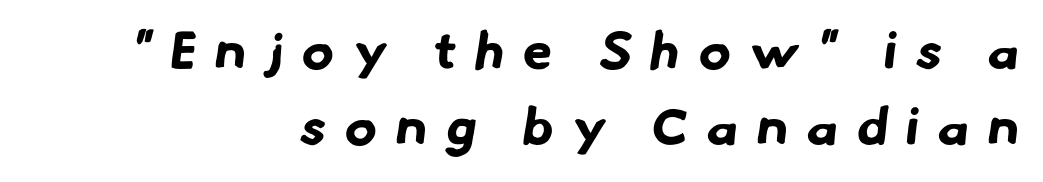
The image shows 53 px bold sans-serif type; set right-aligned, normal line spacing (1.43x), unusually wide letter spacing (+0.36 em), not underlined; low stroke contrast and a small x-height.
